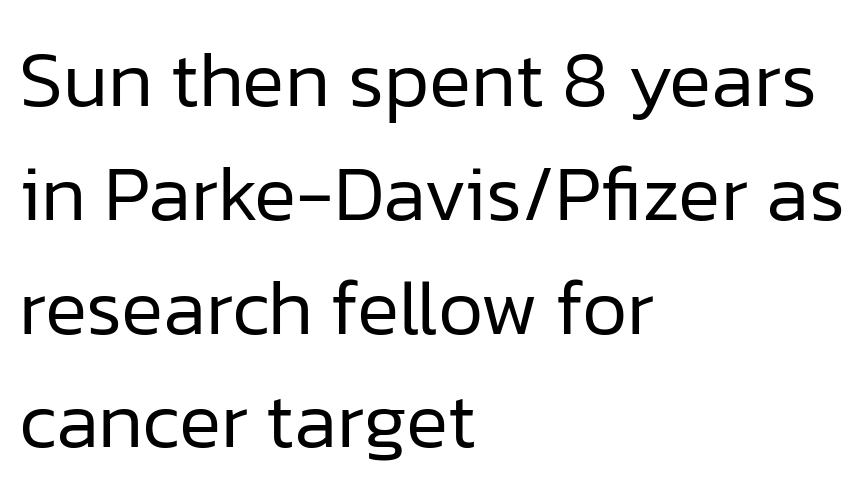
The image shows 79 px regular-weight sans-serif type, upright; set left-aligned, normal line spacing (1.44x), normal letter spacing, not underlined; low stroke contrast and a medium x-height.
